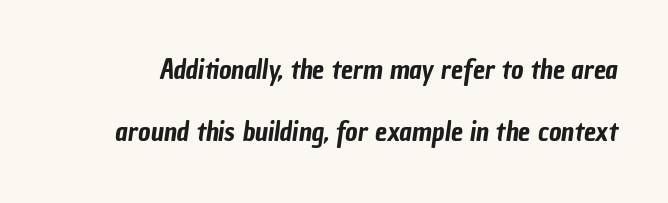
These lines stand farther apart than default settings would place them. Nobody drew a line under any word here. Default kerning and tracking; the words read as compact shapes.
